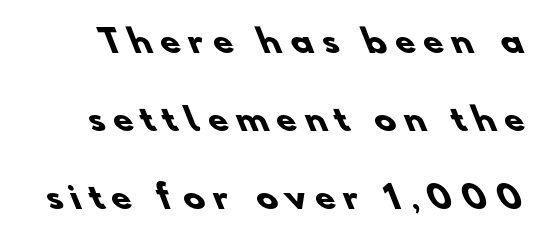
The image shows 32 px heavy sans-serif type; set loose line spacing (2.44x), unusually wide letter spacing (+0.28 em), not underlined; low stroke contrast and a small x-height.
